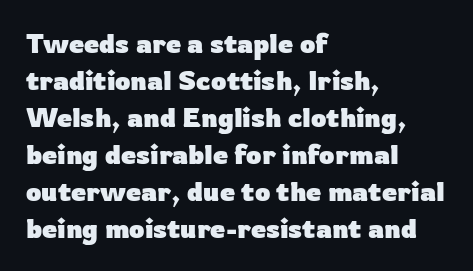
Q: Is the text bold? A: Yes.
Q: Is the text italic (slanted)? A: No, it is upright.
Q: Is the text underlined? A: No.
Q: How is the paragraph aligned? A: Left-aligned.
Q: Is the spacing between letters normal or unusually wide? A: Normal.
Q: Is the spacing between lines tight, normal or loose? A: Normal.
